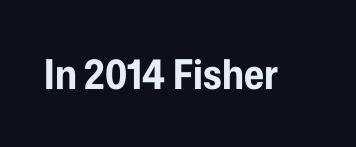
This rendering leaves character spacing at its baseline value. In terms of posture, this sample is upright. Grotesque or geometric, the face here clearly has no serifs. Heavy-handed strokes throughout: this text is bold. Think of a printed novel: that variable character pitch is what you see here. This rendering features lettering with no underline.
